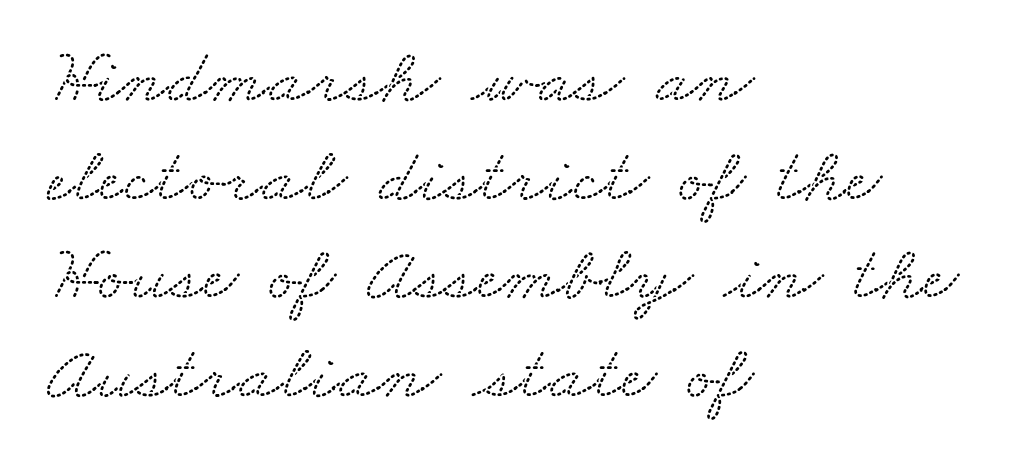
Q: Is the text underlined? A: No.
Q: How is the paragraph aligned? A: Left-aligned.
Q: Is the spacing between letters normal or unusually wide? A: Normal.
Q: Is the spacing between lines tight, normal or loose? A: Normal.
Q: Width (condensed, normal, or wide)? A: Wide.
Q: Stroke contrast? A: Low.
Q: x-height? A: Small.
Q: Monospaced? A: No.
